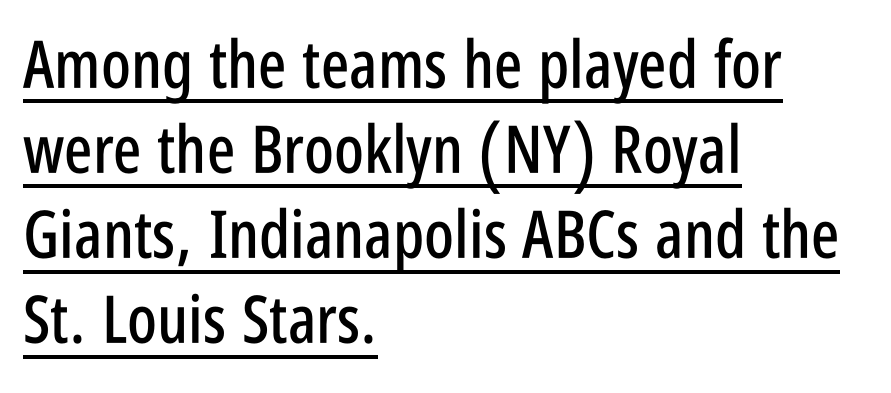
The image shows 66 px condensed sans-serif type, upright; set left-aligned, normal line spacing (1.29x), normal letter spacing, underlined; low stroke contrast and a large x-height.
